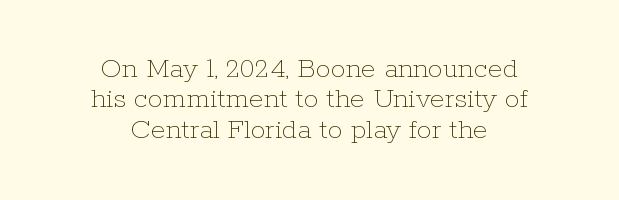
{"italic": "no", "bold": "no", "weight": "thin", "width": "normal", "stroke_contrast": "low", "x_height": "medium", "monospaced": "no", "underline": "no", "align": "center", "line_spacing": "tight", "line_spacing_ratio": 1.01, "letter_spacing": "normal", "letter_spacing_em": 0.0, "glyph_px": 30}
